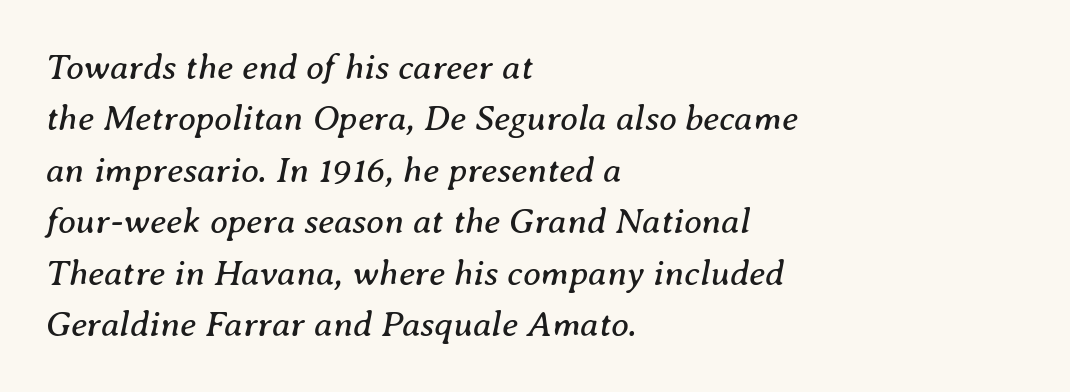
{"serif": "yes", "italic": "yes", "lean": "right", "slant_degrees": 8, "bold": "no", "weight": "regular", "width": "normal", "stroke_contrast": "medium", "x_height": "medium", "monospaced": "no", "underline": "no", "align": "left", "line_spacing": "normal", "line_spacing_ratio": 1.43, "letter_spacing": "normal", "letter_spacing_em": 0.0, "glyph_px": 36}
